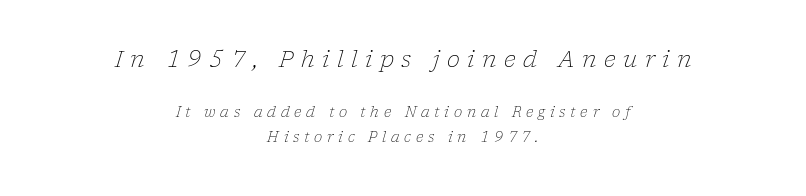
Q: Is the text bold? A: No.
Q: Is the text italic (slanted)? A: Yes, it leans right by about 17 degrees.
Q: Is the text underlined? A: No.
Q: How is the paragraph aligned? A: Centered.
Q: Is the spacing between letters normal or unusually wide? A: Unusually wide.
Q: Which block of text is set in a larger size, the first (top) or the second (bottom)? A: The first (top) one.
